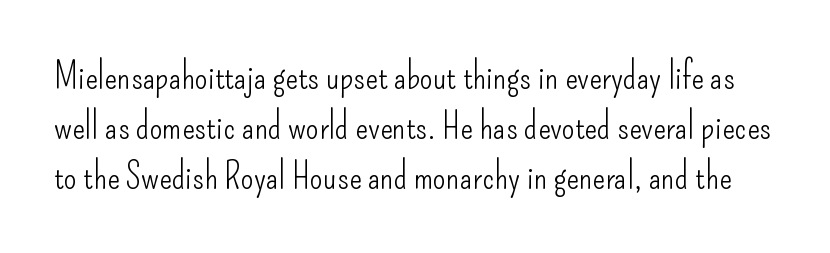
Q: Is the text bold? A: No.
Q: Is the text italic (slanted)? A: No, it is upright.
Q: Is the typeface a serif or a sans-serif typeface? A: Sans-serif.
Q: Is the text underlined? A: No.
Q: Is the spacing between letters normal or unusually wide? A: Normal.
Q: Is the spacing between lines tight, normal or loose? A: Normal.
Q: Width (condensed, normal, or wide)? A: Condensed.
Q: Stroke contrast? A: Low.
Q: x-height? A: Small.
Q: Monospaced? A: No.
